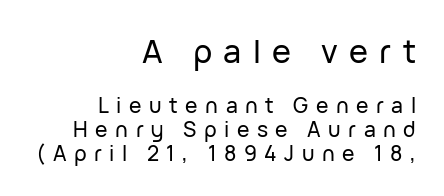
Q: Is the text italic (slanted)? A: No, it is upright.
Q: Is the typeface a serif or a sans-serif typeface? A: Sans-serif.
Q: Is the text underlined? A: No.
Q: How is the paragraph aligned? A: Right-aligned.
Q: Is the spacing between letters normal or unusually wide? A: Unusually wide.
Q: Is the spacing between lines tight, normal or loose? A: Tight.
Q: Which block of text is set in a larger size, the first (top) or the second (bottom)? A: The first (top) one.
Q: Width (condensed, normal, or wide)? A: Normal.
Q: Stroke contrast? A: Low.
Q: x-height? A: Medium.
Q: Monospaced? A: No.
